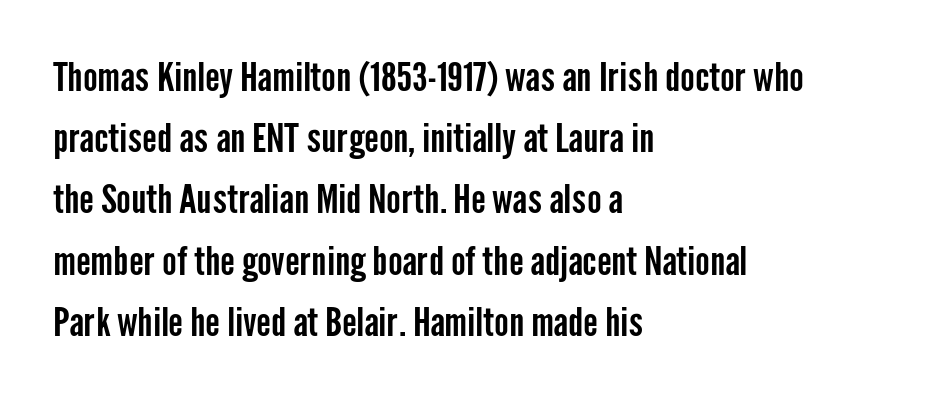
The image shows 39 px condensed sans-serif type, upright; set left-aligned, normal line spacing (1.57x), normal letter spacing, not underlined; low stroke contrast and a medium x-height.
